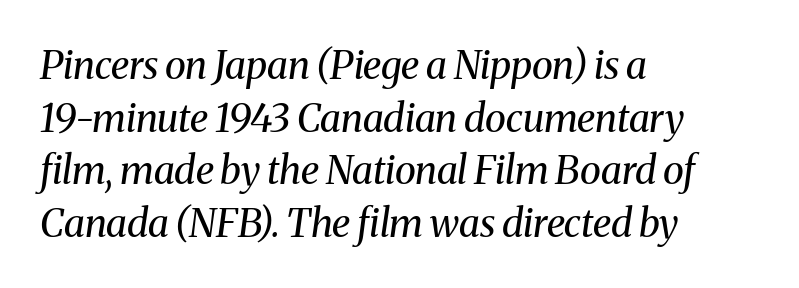
Q: Is the text bold? A: No.
Q: Is the text italic (slanted)? A: Yes, it leans right by about 8 degrees.
Q: Is the typeface a serif or a sans-serif typeface? A: Serif.
Q: Is the text underlined? A: No.
Q: How is the paragraph aligned? A: Left-aligned.
Q: Is the spacing between letters normal or unusually wide? A: Normal.
Q: Is the spacing between lines tight, normal or loose? A: Normal.
Q: Width (condensed, normal, or wide)? A: Normal.
Q: Stroke contrast? A: Medium.
Q: x-height? A: Medium.
Q: Monospaced? A: No.
